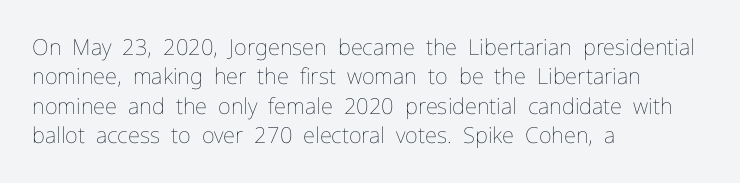
Q: Is the text bold? A: No.
Q: Is the text italic (slanted)? A: No, it is upright.
Q: Is the text underlined? A: No.
Q: How is the paragraph aligned? A: Left-aligned.
Q: Is the spacing between letters normal or unusually wide? A: Normal.
Q: Is the spacing between lines tight, normal or loose? A: Normal.
